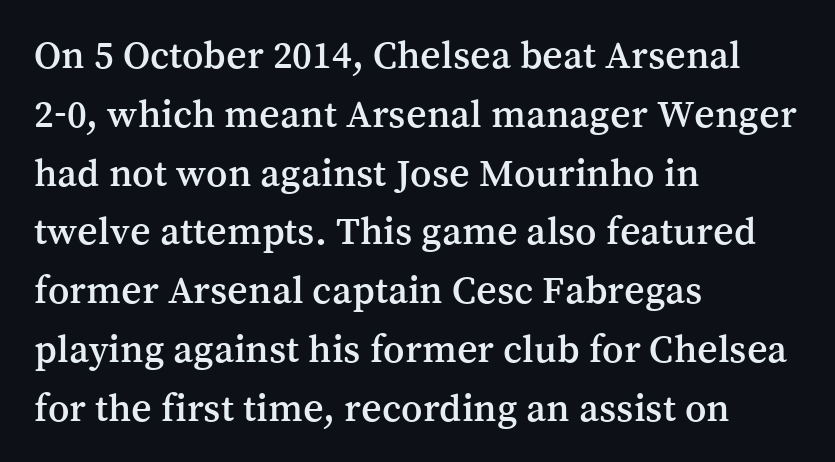
{"serif": "yes", "italic": "no", "width": "normal", "stroke_contrast": "medium", "x_height": "medium", "monospaced": "no", "underline": "no", "align": "left", "line_spacing": "normal", "line_spacing_ratio": 1.47, "letter_spacing": "normal", "letter_spacing_em": 0.0, "glyph_px": 40}
